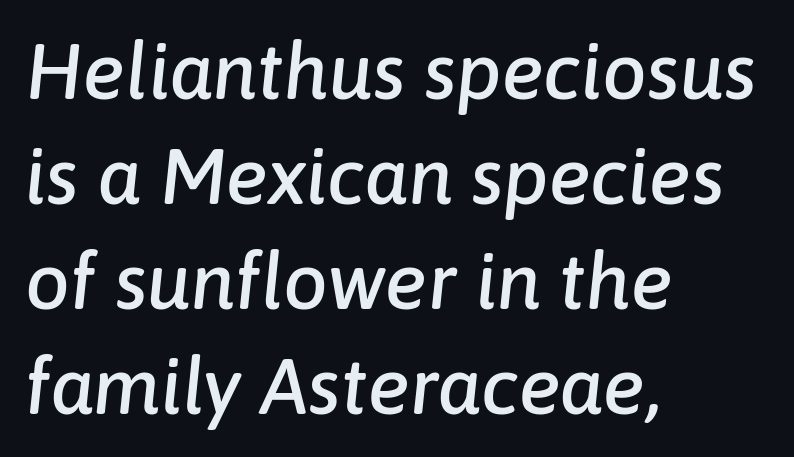
{"italic": "yes", "lean": "right", "slant_degrees": 6, "width": "normal", "stroke_contrast": "low", "x_height": "medium", "monospaced": "no", "underline": "no", "align": "left", "line_spacing": "normal", "line_spacing_ratio": 1.33, "letter_spacing": "normal", "letter_spacing_em": 0.0, "glyph_px": 79}
